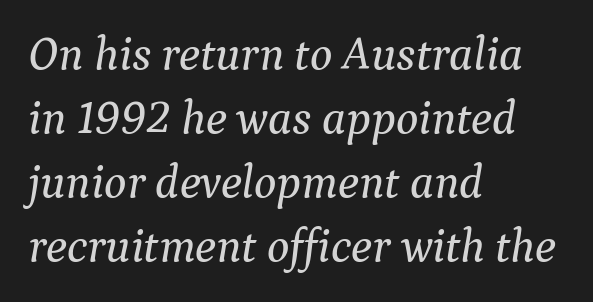
{"serif": "yes", "italic": "yes", "lean": "right", "slant_degrees": 9, "width": "normal", "stroke_contrast": "medium", "x_height": "medium", "monospaced": "no", "underline": "no", "align": "left", "line_spacing": "normal", "line_spacing_ratio": 1.36, "letter_spacing": "normal", "letter_spacing_em": 0.0, "glyph_px": 47}
